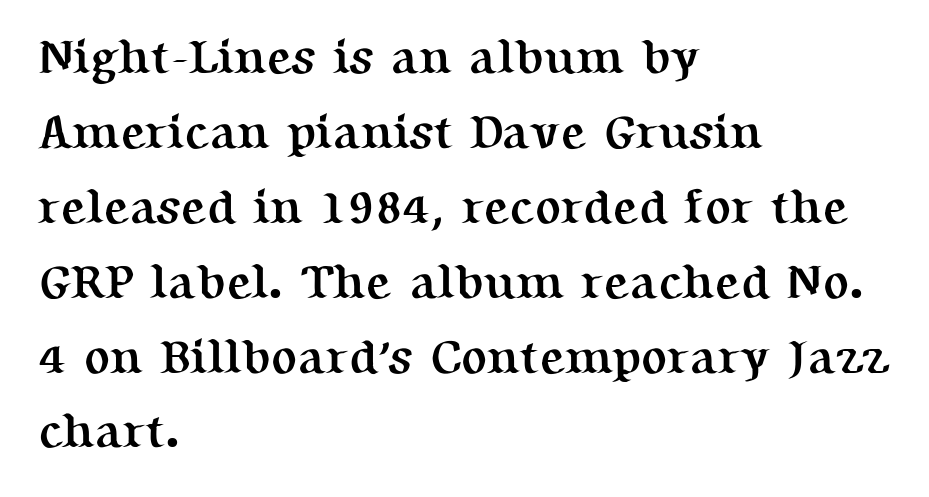
The letters stand upright; this is a roman face. Does the leading feel generous? No, just average. Caption: multi-line text, flush left, ragged right. Heavy, bold letterforms. The passage shown has conventional tracking throughout. Unlike a clean sans, this face finishes its strokes with serifs.
